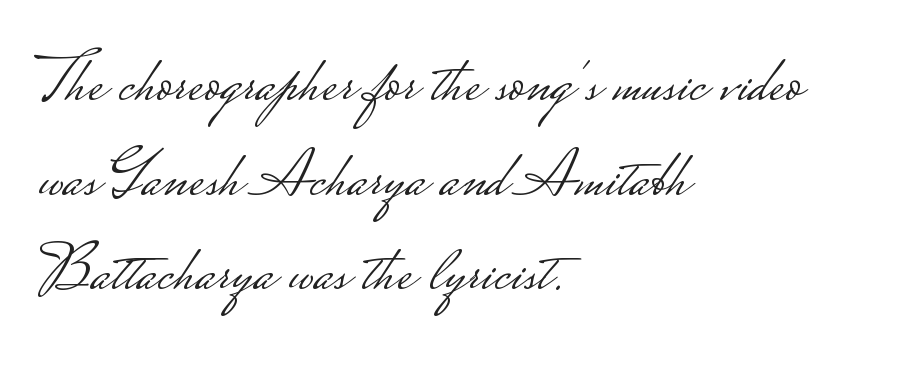
A typesetter would call this proportional, since set widths differ per character. Only glyphs here, with clear space below each row. Letter spacing: default.
